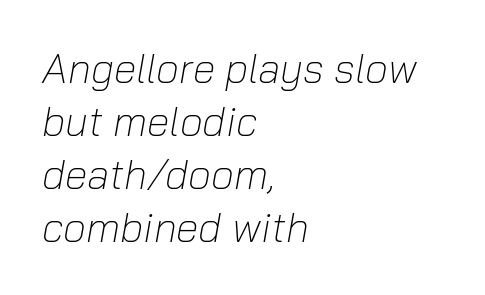
Q: Is the text bold? A: No.
Q: Is the text italic (slanted)? A: Yes, it leans right by about 10 degrees.
Q: Is the text underlined? A: No.
Q: How is the paragraph aligned? A: Left-aligned.
Q: Is the spacing between letters normal or unusually wide? A: Normal.
Q: Is the spacing between lines tight, normal or loose? A: Normal.
Q: Width (condensed, normal, or wide)? A: Normal.
Q: Stroke contrast? A: Low.
Q: x-height? A: Medium.
Q: Monospaced? A: No.
